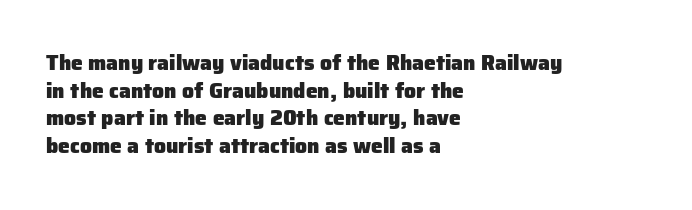
The image shows 21 px bold type, upright; set left-aligned, normal line spacing (1.32x), normal letter spacing, not underlined.
